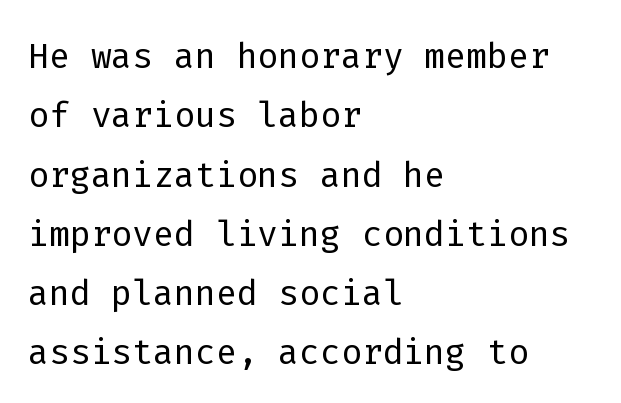
{"serif": "no", "italic": "no", "bold": "no", "weight": "light", "width": "normal", "stroke_contrast": "low", "x_height": "medium", "monospaced": "yes", "underline": "no", "align": "left", "line_spacing_ratio": 1.21, "letter_spacing": "normal", "letter_spacing_em": 0.0, "glyph_px": 49}
